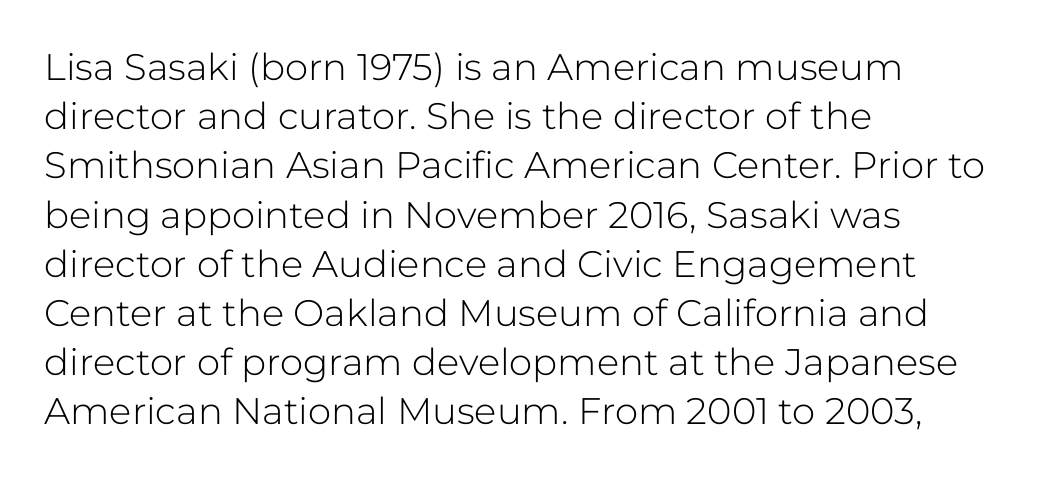
The image shows 37 px light sans-serif type, upright; set left-aligned, normal line spacing (1.33x), normal letter spacing, not underlined; low stroke contrast and a medium x-height.
